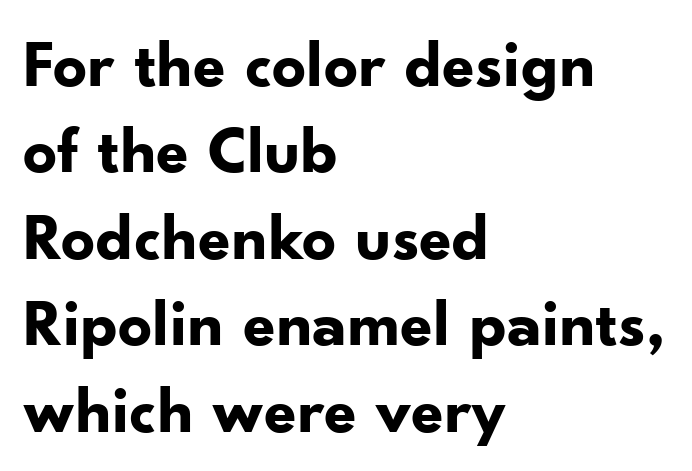
The image shows 67 px bold sans-serif type, upright; set left-aligned, normal line spacing (1.29x), normal letter spacing, not underlined; low stroke contrast and a small x-height.
